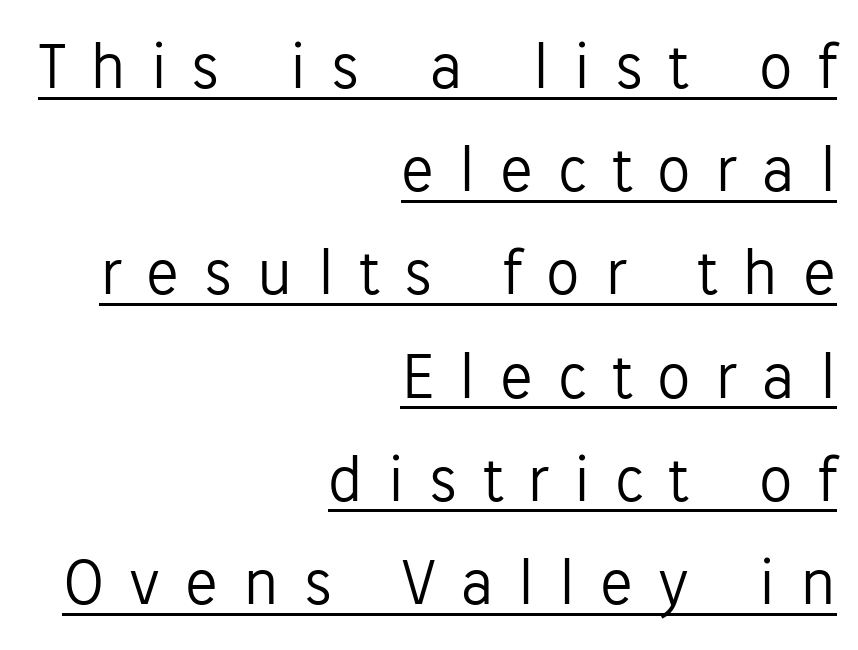
{"serif": "no", "italic": "no", "bold": "no", "weight": "light", "width": "normal", "stroke_contrast": "low", "x_height": "medium", "monospaced": "no", "underline": "yes", "align": "right", "line_spacing": "normal", "line_spacing_ratio": 1.54, "letter_spacing": "wide", "letter_spacing_em": 0.37, "glyph_px": 67}
